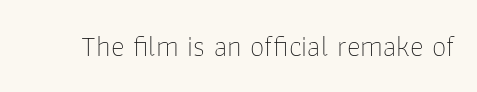
The image shows 29 px thin sans-serif type, upright; set normal letter spacing, not underlined; low stroke contrast and a medium x-height.
